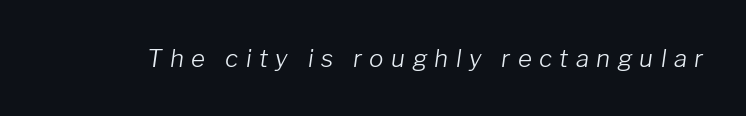
The glyphs look as if they've been sheared to an angle. Type without underlining. Substantial extra tracking has been applied to these lines. The weight would be labelled regular, book, light, or lighter still.
